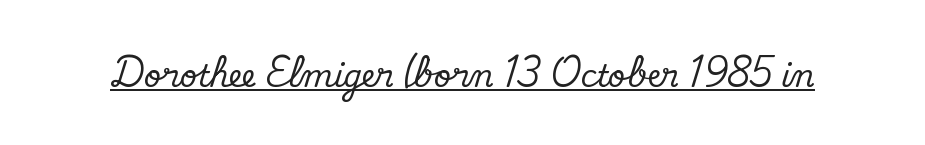
The image shows 30 px serif type; set normal letter spacing, underlined; medium stroke contrast and a small x-height.
